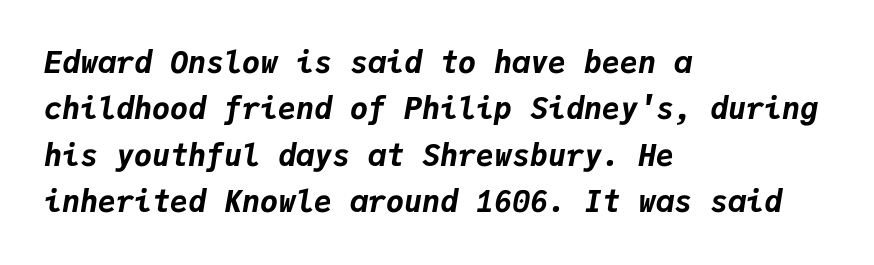
Glance below the letters and you will spot only blank space. Do the characters align in a grid? Yes, the font is monospaced. In terms of posture, this sample is oblique. The lines are quadded left.
